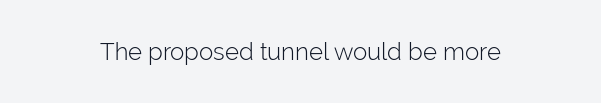
Only glyphs here, with clear space below each row. Notice how the stems are strictly vertical — no italics here. Between one letter and the next there's only the usual sliver of space. Is this a heavy cut? Hardly; it is regular or lighter.
